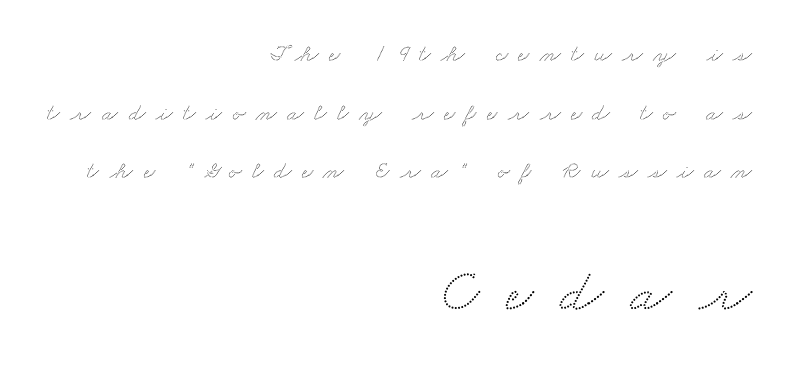
Q: Is the typeface a serif or a sans-serif typeface? A: Serif.
Q: Is the text underlined? A: No.
Q: How is the paragraph aligned? A: Right-aligned.
Q: Is the spacing between letters normal or unusually wide? A: Unusually wide.
Q: Is the spacing between lines tight, normal or loose? A: Loose.
Q: Which block of text is set in a larger size, the first (top) or the second (bottom)? A: The second (bottom) one.
Q: Width (condensed, normal, or wide)? A: Wide.
Q: Stroke contrast? A: Medium.
Q: x-height? A: Small.
Q: Monospaced? A: No.
